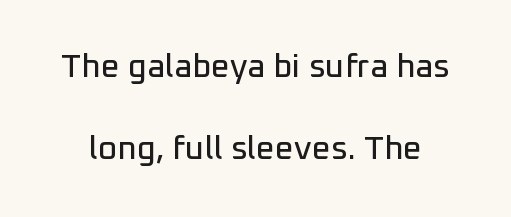
The image shows 33 px sans-serif type, upright; set loose line spacing (2.49x), normal letter spacing, not underlined; low stroke contrast and a medium x-height.
